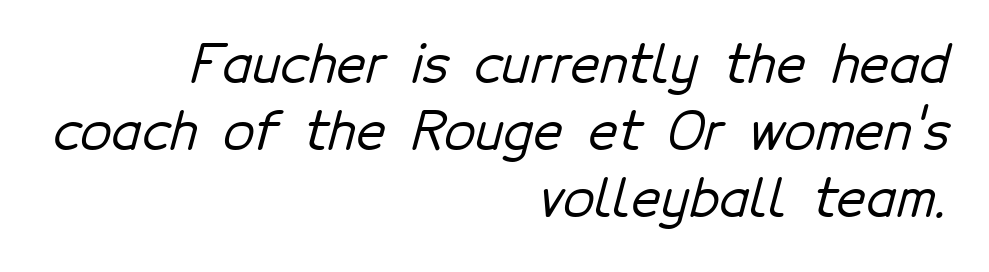
{"serif": "no", "width": "normal", "stroke_contrast": "low", "x_height": "medium", "monospaced": "no", "underline": "no", "align": "right", "line_spacing": "normal", "line_spacing_ratio": 1.31, "letter_spacing": "normal", "letter_spacing_em": 0.0, "glyph_px": 51}
